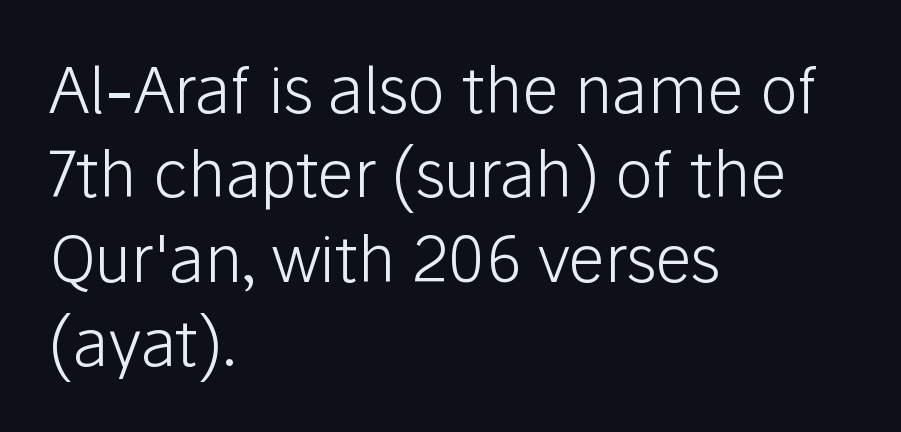
Q: Is the text bold? A: No.
Q: Is the text italic (slanted)? A: No, it is upright.
Q: Is the typeface a serif or a sans-serif typeface? A: Sans-serif.
Q: Is the text underlined? A: No.
Q: How is the paragraph aligned? A: Left-aligned.
Q: Is the spacing between letters normal or unusually wide? A: Normal.
Q: Is the spacing between lines tight, normal or loose? A: Normal.
Q: Width (condensed, normal, or wide)? A: Normal.
Q: Stroke contrast? A: Low.
Q: x-height? A: Medium.
Q: Monospaced? A: No.
